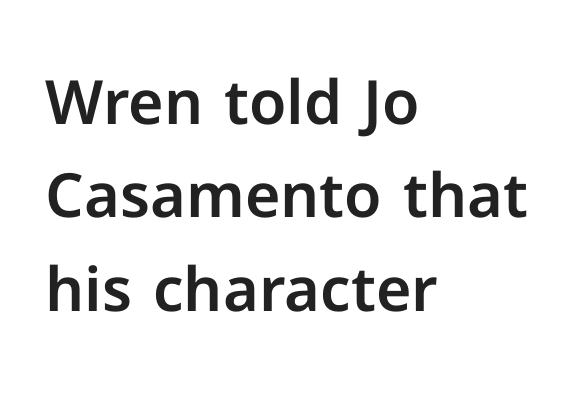
The image shows 61 px sans-serif type, upright; set left-aligned, normal line spacing (1.53x), normal letter spacing, not underlined; low stroke contrast and a medium x-height.
